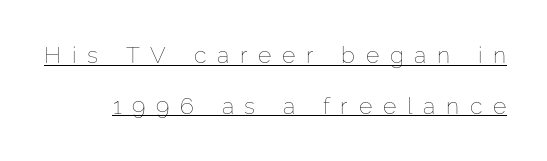
Q: Is the text bold? A: No.
Q: Is the text italic (slanted)? A: No, it is upright.
Q: Is the text underlined? A: Yes.
Q: Is the spacing between letters normal or unusually wide? A: Unusually wide.
Q: Is the spacing between lines tight, normal or loose? A: Loose.
